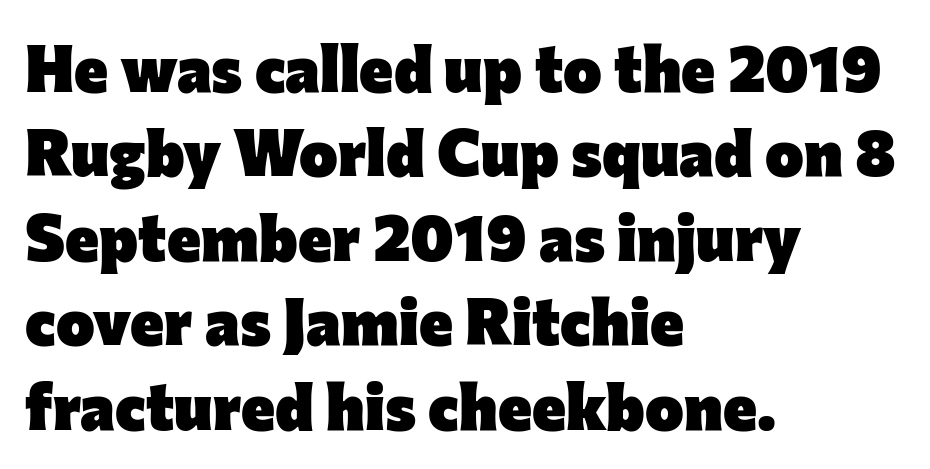
Q: Is the text bold? A: Yes.
Q: Is the text italic (slanted)? A: No, it is upright.
Q: Is the typeface a serif or a sans-serif typeface? A: Sans-serif.
Q: Is the text underlined? A: No.
Q: How is the paragraph aligned? A: Left-aligned.
Q: Is the spacing between letters normal or unusually wide? A: Normal.
Q: Is the spacing between lines tight, normal or loose? A: Normal.
Q: Width (condensed, normal, or wide)? A: Normal.
Q: Stroke contrast? A: Low.
Q: x-height? A: Medium.
Q: Monospaced? A: No.
